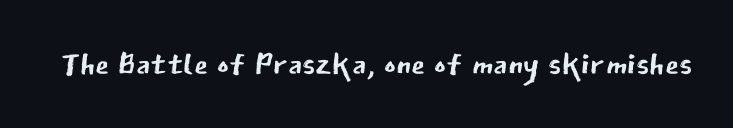
Look at the tracking — it's just the regular setting, nothing added. To sum up the face: it is a sans, with no serifs. Varying glyph widths throughout — classic text-font behaviour. Weight class: somewhere from thin through regular. Lines of text with bare space underneath.
